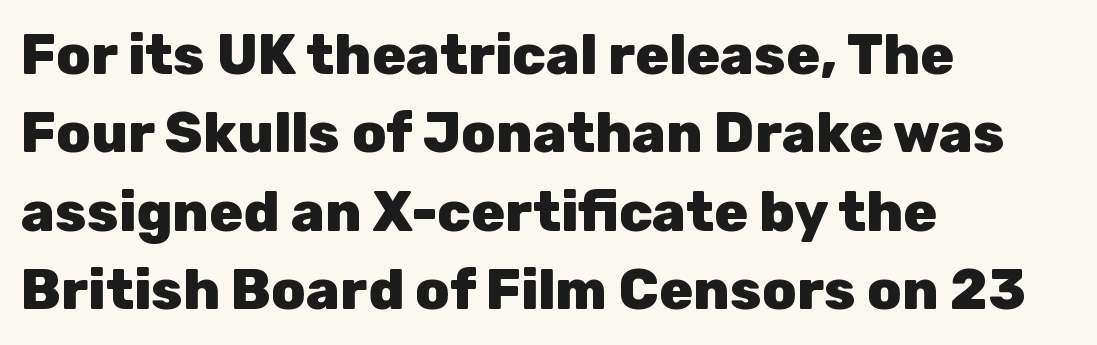
Honestly, the row spacing looks completely unremarkable. Font category for this specimen: sans-serif. Beneath every word, the page is bare. Notice how the passage keeps a crisp vertical edge on the left only. Nothing unusual about the tracking: characters are spaced as the font intends.
